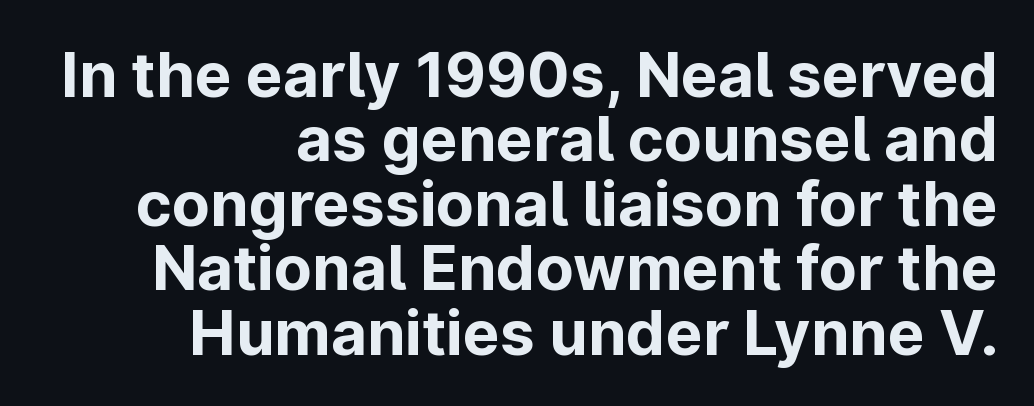
Q: Is the text bold? A: Yes.
Q: Is the text italic (slanted)? A: No, it is upright.
Q: Is the typeface a serif or a sans-serif typeface? A: Sans-serif.
Q: Is the text underlined? A: No.
Q: How is the paragraph aligned? A: Right-aligned.
Q: Is the spacing between letters normal or unusually wide? A: Normal.
Q: Is the spacing between lines tight, normal or loose? A: Tight.
Q: Width (condensed, normal, or wide)? A: Normal.
Q: Stroke contrast? A: Low.
Q: x-height? A: Medium.
Q: Monospaced? A: No.
